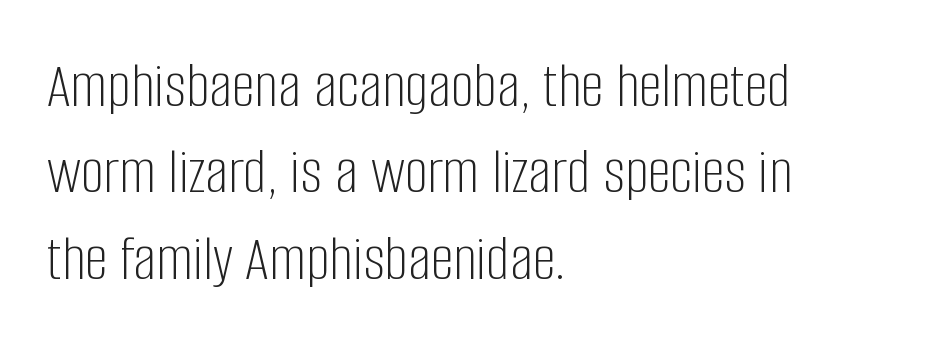
The image shows 65 px light, condensed sans-serif type, upright; set left-aligned, normal line spacing (1.33x), normal letter spacing, not underlined; low stroke contrast and a large x-height.
